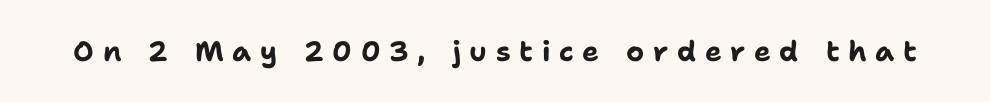
Q: Is the text bold? A: Yes.
Q: Is the text italic (slanted)? A: No, it is upright.
Q: Is the typeface a serif or a sans-serif typeface? A: Sans-serif.
Q: Is the text underlined? A: No.
Q: Is the spacing between letters normal or unusually wide? A: Unusually wide.
Q: Width (condensed, normal, or wide)? A: Normal.
Q: Stroke contrast? A: Low.
Q: x-height? A: Medium.
Q: Monospaced? A: No.
